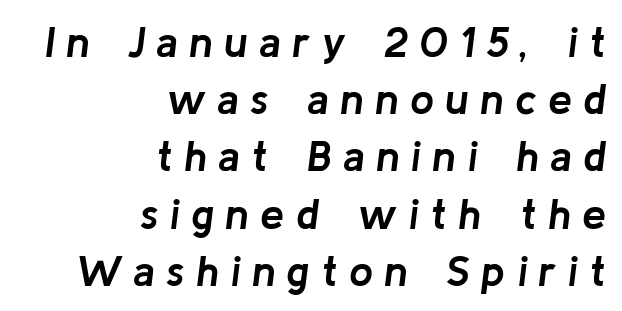
{"italic": "yes", "lean": "right", "slant_degrees": 8, "bold": "yes", "weight": "semibold", "width": "normal", "stroke_contrast": "low", "x_height": "medium", "monospaced": "no", "underline": "no", "align": "right", "line_spacing": "normal", "line_spacing_ratio": 1.33, "letter_spacing": "wide", "letter_spacing_em": 0.26, "glyph_px": 43}
